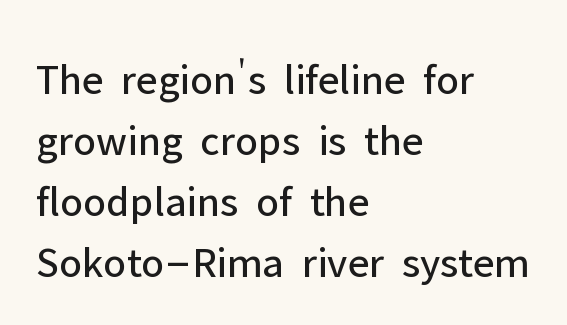
The image shows 44 px regular-weight sans-serif type, upright; set left-aligned, normal line spacing (1.39x), normal letter spacing, not underlined; low stroke contrast and a medium x-height.
